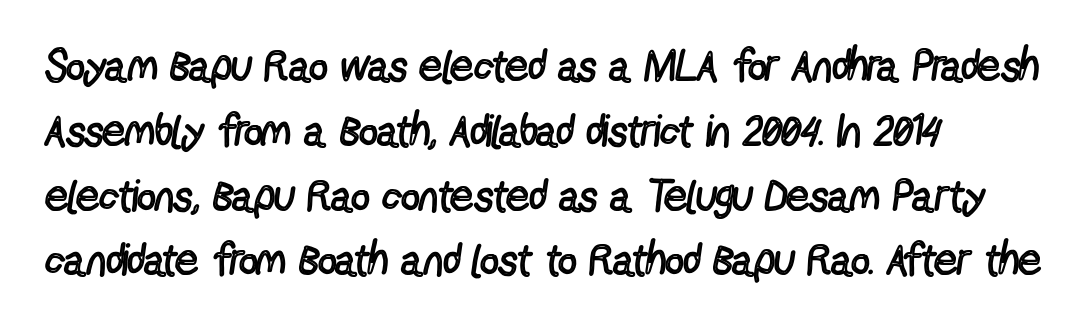
Q: Is the text bold? A: No.
Q: Is the typeface a serif or a sans-serif typeface? A: Sans-serif.
Q: Is the text underlined? A: No.
Q: How is the paragraph aligned? A: Left-aligned.
Q: Is the spacing between letters normal or unusually wide? A: Normal.
Q: Is the spacing between lines tight, normal or loose? A: Normal.
Q: Width (condensed, normal, or wide)? A: Condensed.
Q: x-height? A: Medium.
Q: Monospaced? A: No.
